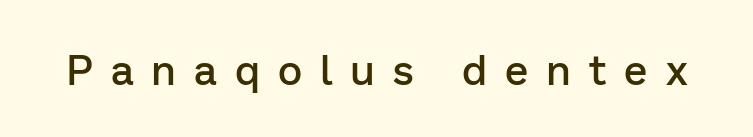
{"serif": "no", "italic": "no", "bold": "semi", "weight": "semibold", "width": "normal", "stroke_contrast": "low", "x_height": "medium", "monospaced": "no", "underline": "no", "letter_spacing": "wide", "letter_spacing_em": 0.43, "glyph_px": 42}
